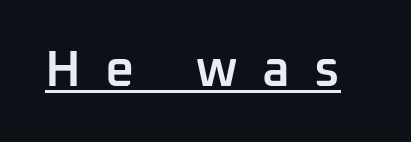
Q: Is the text bold? A: Semi-bold.
Q: Is the text italic (slanted)? A: No, it is upright.
Q: Is the typeface a serif or a sans-serif typeface? A: Sans-serif.
Q: Is the text underlined? A: Yes.
Q: Is the spacing between letters normal or unusually wide? A: Unusually wide.
Q: Width (condensed, normal, or wide)? A: Normal.
Q: Stroke contrast? A: Low.
Q: x-height? A: Medium.
Q: Monospaced? A: No.
